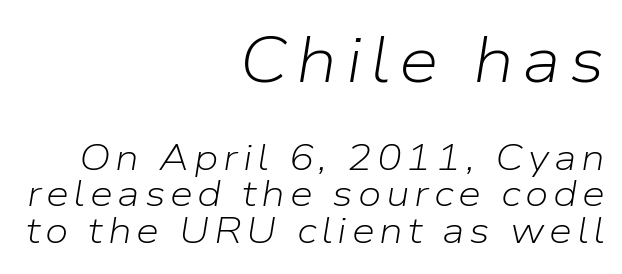
Nothing heavy about these letters — not bold at all. Is the block centered? No — it sits flush against the right margin. The designer gave the opening block more size than the closing block. The space between consecutive lines is stingy. A clean baseline with only descenders dipping below it. It's the slanting kind of type.
